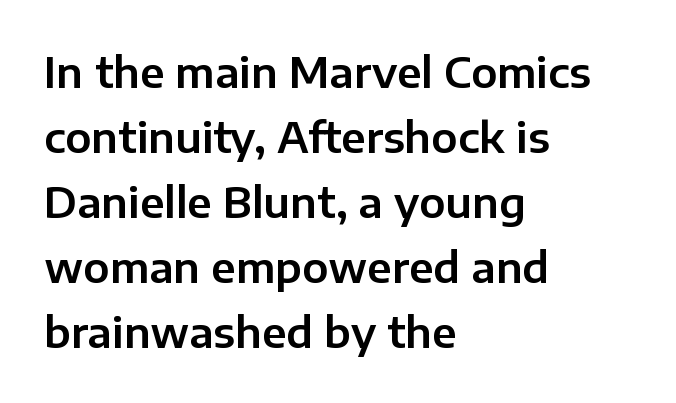
Q: Is the text italic (slanted)? A: No, it is upright.
Q: Is the typeface a serif or a sans-serif typeface? A: Sans-serif.
Q: Is the text underlined? A: No.
Q: How is the paragraph aligned? A: Left-aligned.
Q: Is the spacing between letters normal or unusually wide? A: Normal.
Q: Is the spacing between lines tight, normal or loose? A: Normal.
Q: Width (condensed, normal, or wide)? A: Normal.
Q: Stroke contrast? A: Low.
Q: x-height? A: Medium.
Q: Monospaced? A: No.
